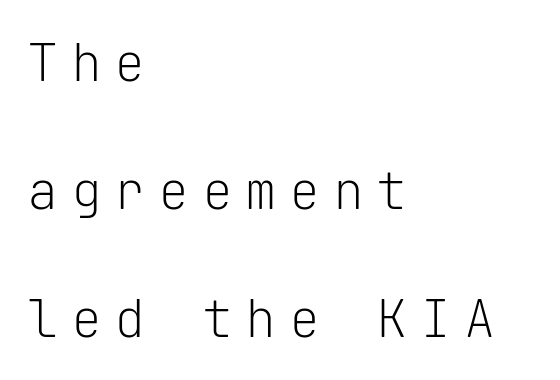
The setting favours the left margin, as ordinary paragraphs usually do. The typesetting does not lean heavy: it is not bold. Rule under the text: the space is simply empty. Style check: upright. The rendering uses a large line-height, opening up the rows. Observe the wide spacing: letters keep a clear distance from each other.
